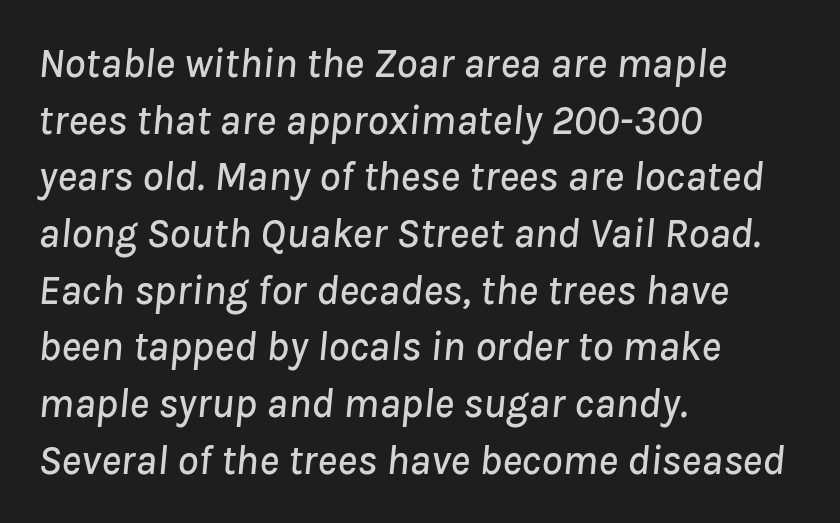
Q: Is the text italic (slanted)? A: Yes, it leans right by about 8 degrees.
Q: Is the text underlined? A: No.
Q: How is the paragraph aligned? A: Left-aligned.
Q: Is the spacing between letters normal or unusually wide? A: Normal.
Q: Is the spacing between lines tight, normal or loose? A: Normal.
Q: Width (condensed, normal, or wide)? A: Normal.
Q: Stroke contrast? A: Low.
Q: x-height? A: Medium.
Q: Monospaced? A: No.
